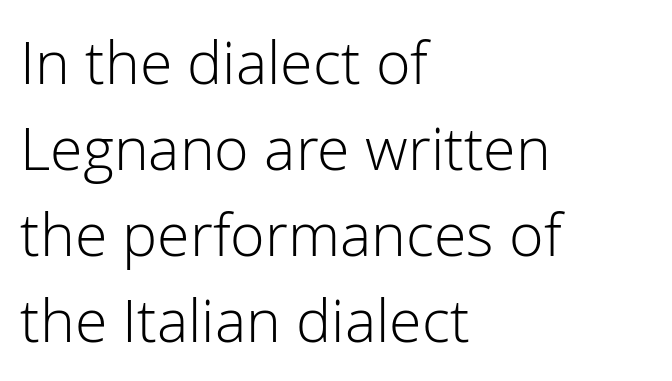
The image shows 59 px light sans-serif type, upright; set left-aligned, normal line spacing (1.46x), normal letter spacing, not underlined; low stroke contrast and a medium x-height.
